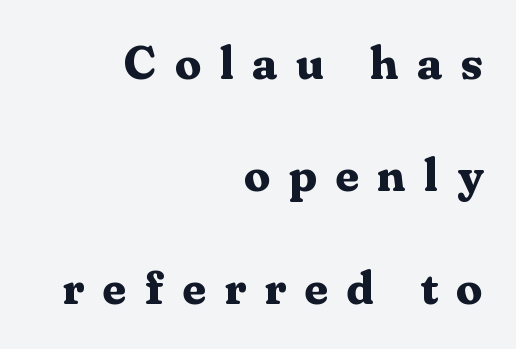
Rendered with straight, roman letterforms. Strong, thick strokes mark this as bold type. Inter-character spacing is expanded well beyond the font's built-in metrics. Typographically, this falls in the serif category. These lines are rendered in a variable-pitch font. Successive baselines arrive slowly, with a big drop between each.
